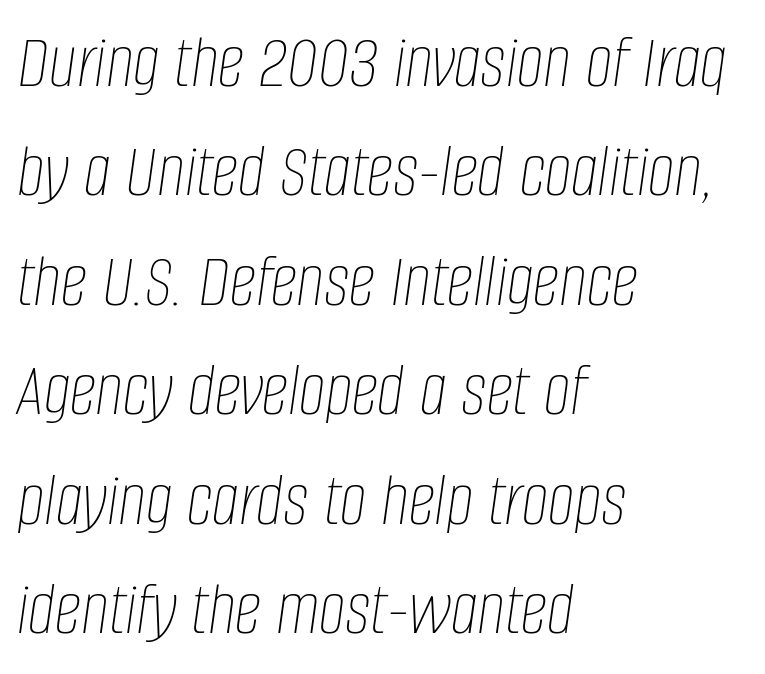
Q: Is the text bold? A: No.
Q: Is the text italic (slanted)? A: Yes, it leans right by about 8 degrees.
Q: Is the text underlined? A: No.
Q: How is the paragraph aligned? A: Left-aligned.
Q: Is the spacing between letters normal or unusually wide? A: Normal.
Q: Is the spacing between lines tight, normal or loose? A: Normal.
Q: Width (condensed, normal, or wide)? A: Condensed.
Q: Stroke contrast? A: Low.
Q: x-height? A: Large.
Q: Monospaced? A: No.
